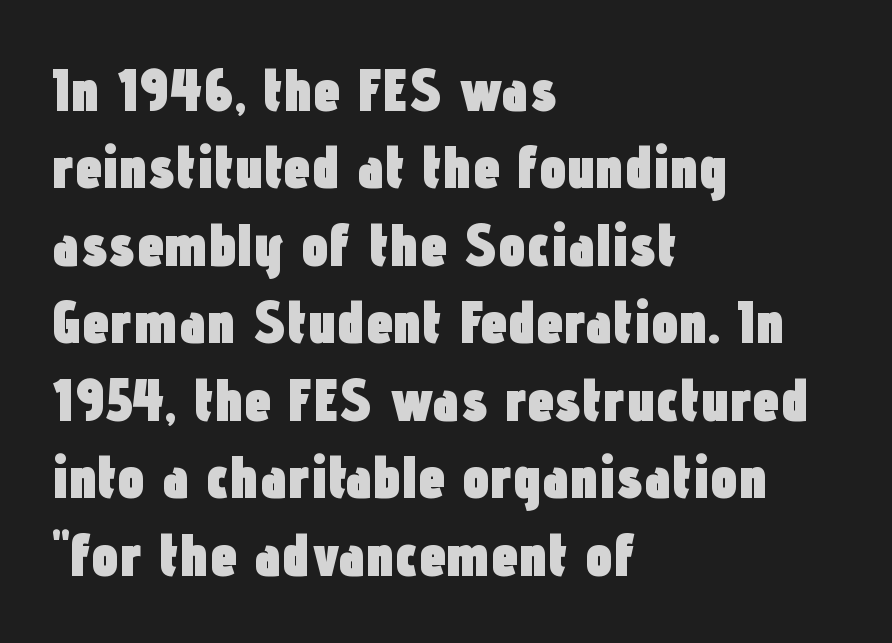
Q: Is the text bold? A: Yes.
Q: Is the text italic (slanted)? A: No, it is upright.
Q: Is the typeface a serif or a sans-serif typeface? A: Sans-serif.
Q: Is the text underlined? A: No.
Q: How is the paragraph aligned? A: Left-aligned.
Q: Is the spacing between letters normal or unusually wide? A: Normal.
Q: Is the spacing between lines tight, normal or loose? A: Normal.
Q: Width (condensed, normal, or wide)? A: Condensed.
Q: Stroke contrast? A: Low.
Q: x-height? A: Medium.
Q: Monospaced? A: No.
